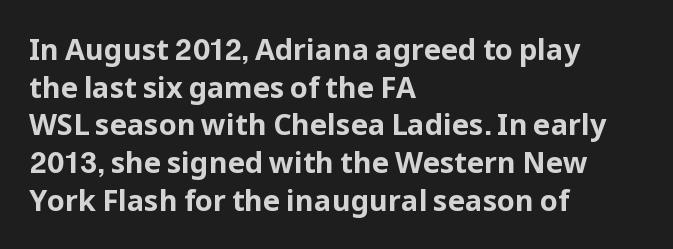
A typesetter would call this proportional, since set widths differ per character. Here the glyphs are tracked normally, forming tight word shapes. Pretty heavy lettering here — definitely bold. Each row of text sits above clean, open space. Nope, no serifs anywhere on these letters.
